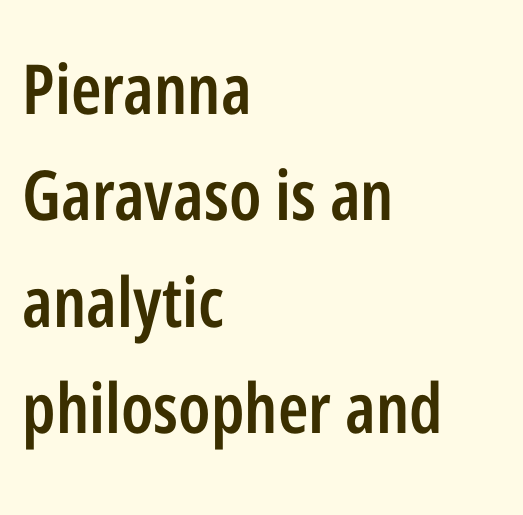
The image shows 69 px semibold, condensed sans-serif type, upright; set left-aligned, normal line spacing (1.54x), normal letter spacing, not underlined; low stroke contrast and a medium x-height.
